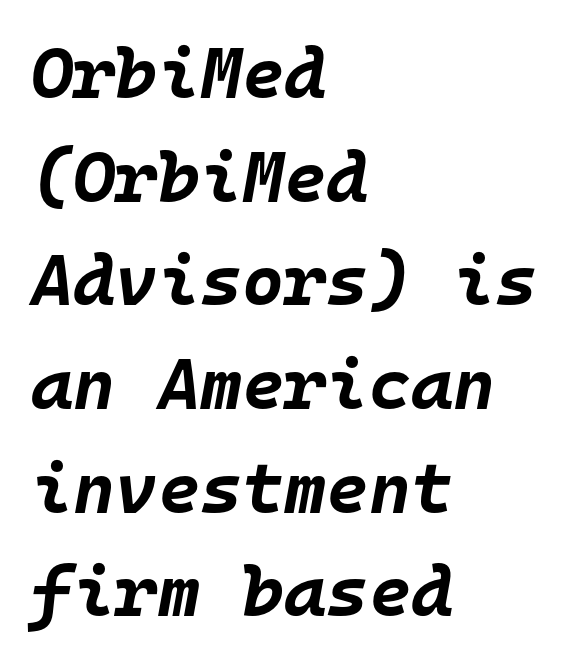
Q: Is the text bold? A: Yes.
Q: Is the text italic (slanted)? A: Yes, it leans right by about 10 degrees.
Q: Is the text underlined? A: No.
Q: How is the paragraph aligned? A: Left-aligned.
Q: Is the spacing between letters normal or unusually wide? A: Normal.
Q: Is the spacing between lines tight, normal or loose? A: Normal.
Q: Width (condensed, normal, or wide)? A: Normal.
Q: Stroke contrast? A: Low.
Q: x-height? A: Large.
Q: Monospaced? A: Yes.
